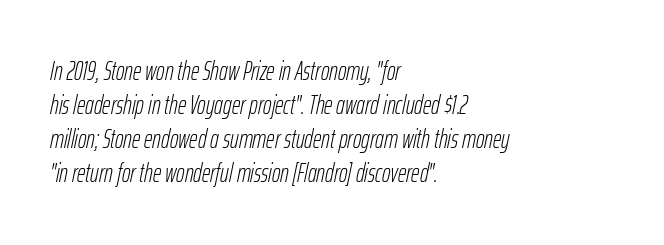
Q: Is the text bold? A: No.
Q: Is the text italic (slanted)? A: Yes, it leans right by about 12 degrees.
Q: Is the text underlined? A: No.
Q: How is the paragraph aligned? A: Left-aligned.
Q: Is the spacing between letters normal or unusually wide? A: Normal.
Q: Is the spacing between lines tight, normal or loose? A: Normal.
